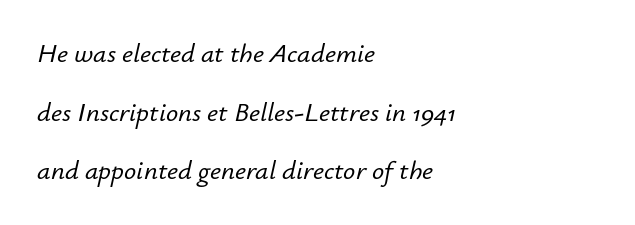
The image shows 27 px text type, italic (leaning right); set left-aligned, loose line spacing (2.17x), normal letter spacing, not underlined.
